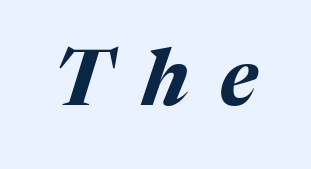
Q: Is the text bold? A: Yes.
Q: Is the text italic (slanted)? A: Yes, it leans right by about 17 degrees.
Q: Is the text underlined? A: No.
Q: Is the spacing between letters normal or unusually wide? A: Unusually wide.
Q: Width (condensed, normal, or wide)? A: Normal.
Q: Stroke contrast? A: Medium.
Q: x-height? A: Medium.
Q: Monospaced? A: No.
